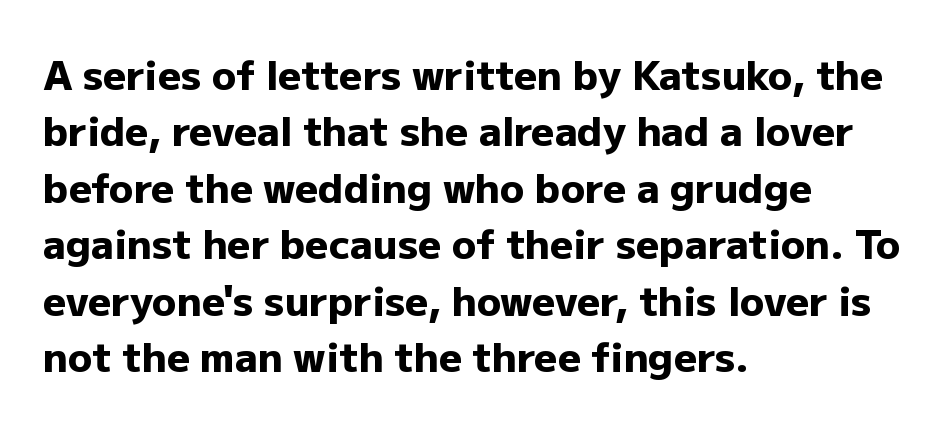
Every row of glyphs begins at an identical x-position on the left. You could call the tracking neutral — neither tight nor loose. The designer left line spacing at the default. The string is rendered with underlining switched off.
